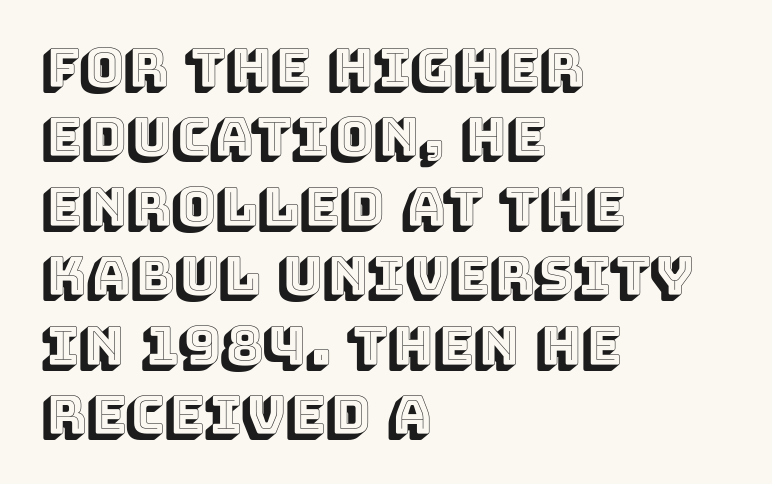
Q: Is the text italic (slanted)? A: No, it is upright.
Q: Is the text underlined? A: No.
Q: How is the paragraph aligned? A: Left-aligned.
Q: Is the spacing between letters normal or unusually wide? A: Normal.
Q: Is the spacing between lines tight, normal or loose? A: Normal.
Q: Width (condensed, normal, or wide)? A: Normal.
Q: x-height? A: Large.
Q: Monospaced? A: No.
